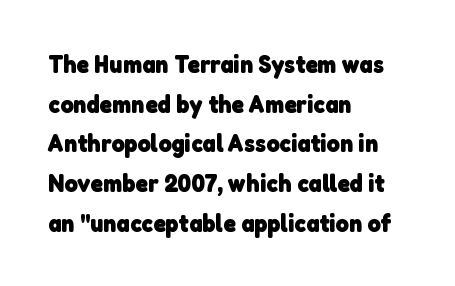
{"bold": "yes", "underline": "no", "align": "left", "line_spacing": "normal", "line_spacing_ratio": 1.59, "letter_spacing": "normal", "letter_spacing_em": 0.0, "glyph_px": 25}
